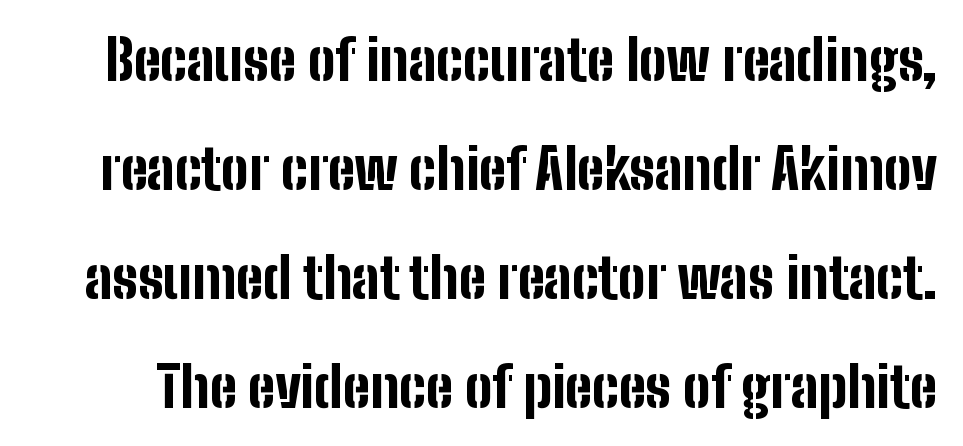
{"serif": "no", "italic": "no", "bold": "yes", "weight": "bold", "width": "condensed", "stroke_contrast": "low", "x_height": "medium", "monospaced": "no", "underline": "no", "line_spacing": "loose", "line_spacing_ratio": 1.98, "letter_spacing": "normal", "letter_spacing_em": 0.0, "glyph_px": 55}
